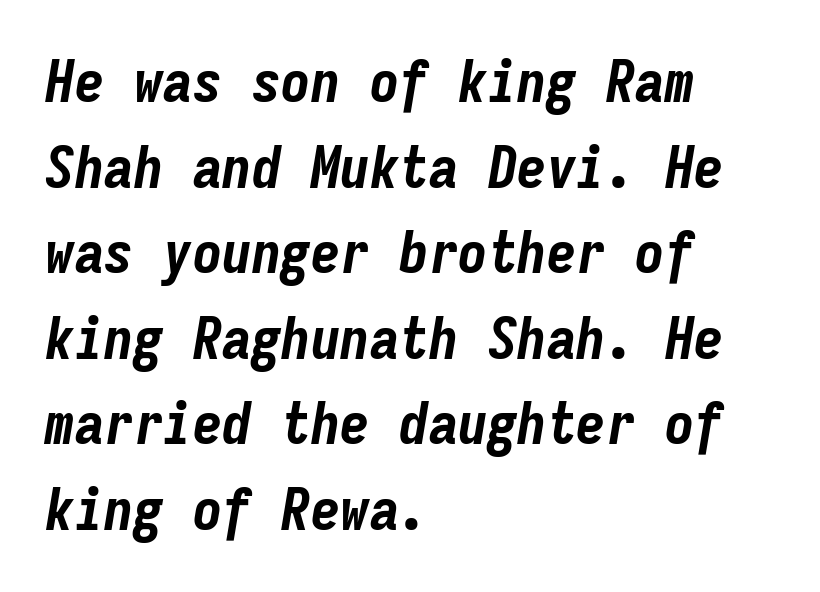
{"italic": "yes", "lean": "right", "slant_degrees": 9, "bold": "yes", "weight": "bold", "width": "condensed", "stroke_contrast": "low", "x_height": "medium", "monospaced": "yes", "underline": "no", "align": "left", "line_spacing": "normal", "line_spacing_ratio": 1.45, "letter_spacing": "normal", "letter_spacing_em": 0.0, "glyph_px": 59}
